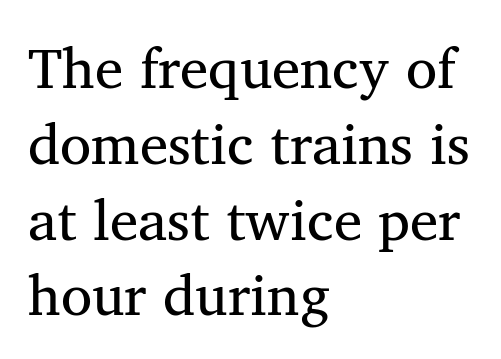
Q: Is the text bold? A: No.
Q: Is the text italic (slanted)? A: No, it is upright.
Q: Is the typeface a serif or a sans-serif typeface? A: Serif.
Q: Is the text underlined? A: No.
Q: How is the paragraph aligned? A: Left-aligned.
Q: Is the spacing between letters normal or unusually wide? A: Normal.
Q: Is the spacing between lines tight, normal or loose? A: Normal.
Q: Width (condensed, normal, or wide)? A: Normal.
Q: Stroke contrast? A: Medium.
Q: x-height? A: Medium.
Q: Monospaced? A: No.
